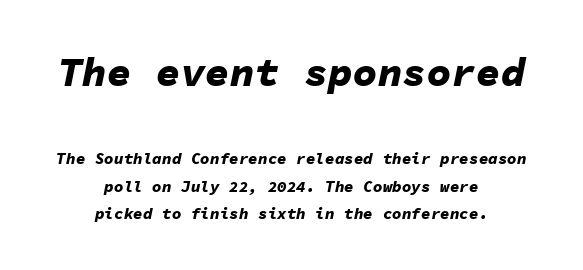
Q: Is the text bold? A: Yes.
Q: Is the text italic (slanted)? A: Yes, it leans right by about 11 degrees.
Q: Is the text underlined? A: No.
Q: How is the paragraph aligned? A: Centered.
Q: Is the spacing between letters normal or unusually wide? A: Normal.
Q: Which block of text is set in a larger size, the first (top) or the second (bottom)? A: The first (top) one.
Q: Width (condensed, normal, or wide)? A: Normal.
Q: Stroke contrast? A: Low.
Q: x-height? A: Medium.
Q: Monospaced? A: Yes.
